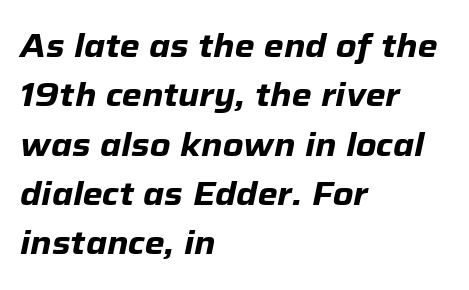
Q: Is the text bold? A: Yes.
Q: Is the text italic (slanted)? A: Yes, it leans right by about 12 degrees.
Q: Is the text underlined? A: No.
Q: How is the paragraph aligned? A: Left-aligned.
Q: Is the spacing between letters normal or unusually wide? A: Normal.
Q: Is the spacing between lines tight, normal or loose? A: Normal.
Q: Width (condensed, normal, or wide)? A: Normal.
Q: Stroke contrast? A: Low.
Q: x-height? A: Medium.
Q: Monospaced? A: No.
